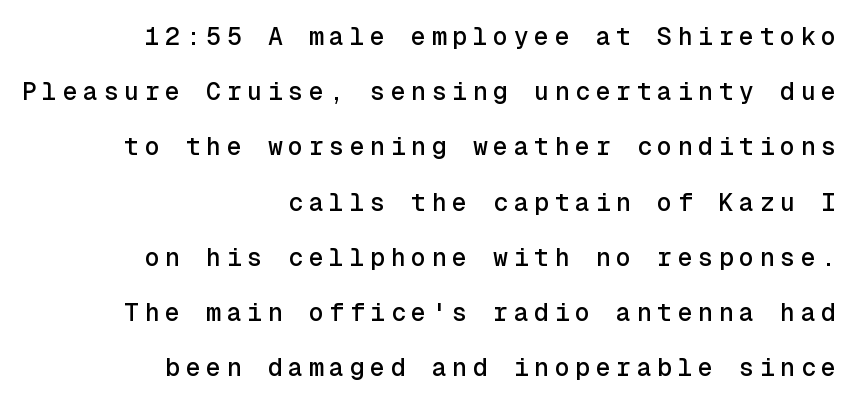
The line texture is sparse and dotted thanks to wide tracking. A student would call this right alignment; a typographer would say flush right, rag left. Interline gaps are noticeably wide in this sample. Style check: upright.
